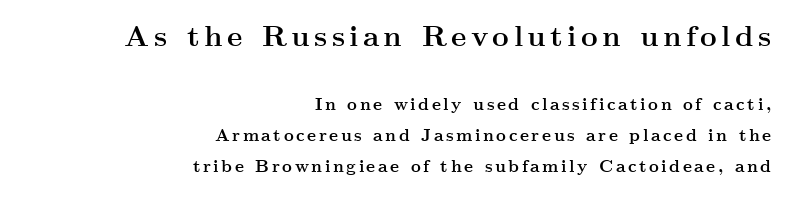
Q: Is the text bold? A: Yes.
Q: Is the text italic (slanted)? A: No, it is upright.
Q: Is the typeface a serif or a sans-serif typeface? A: Serif.
Q: Is the text underlined? A: No.
Q: How is the paragraph aligned? A: Right-aligned.
Q: Which block of text is set in a larger size, the first (top) or the second (bottom)? A: The first (top) one.
Q: Width (condensed, normal, or wide)? A: Wide.
Q: Stroke contrast? A: Medium.
Q: x-height? A: Small.
Q: Monospaced? A: No.
